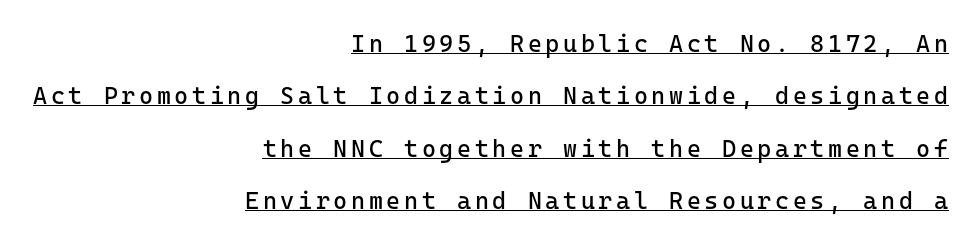
The image shows 24 px text type, upright; set right-aligned, loose line spacing (2.18x), underlined.
